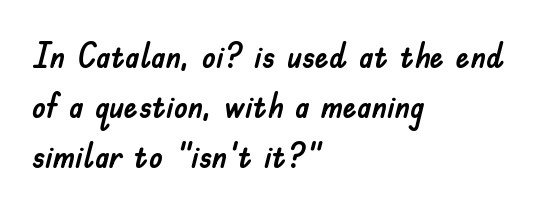
Each line starts at the same left margin while the right side varies. Looks like regular typesetting: each glyph gets only the width it needs. Unmarked baselines from the first word to the last. Here the glyphs are tracked normally, forming tight word shapes.
